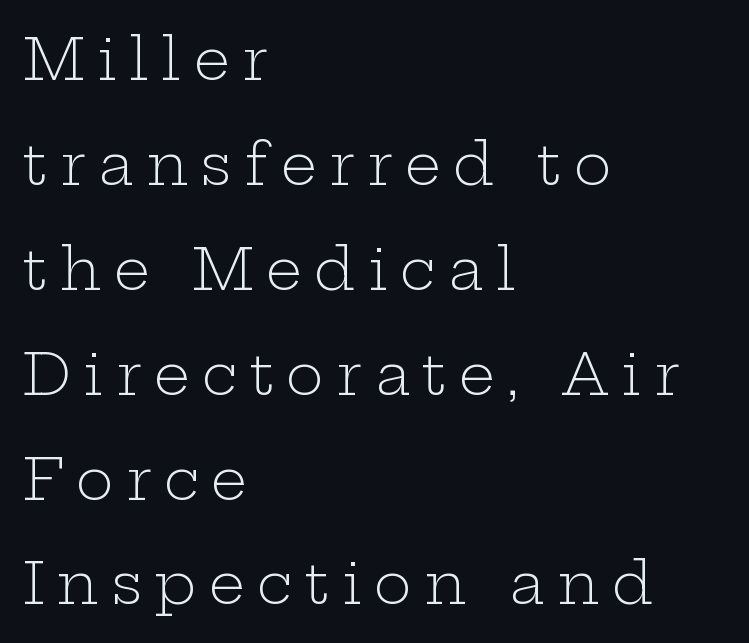
{"serif": "yes", "italic": "no", "bold": "no", "weight": "light", "width": "wide", "stroke_contrast": "low", "x_height": "medium", "monospaced": "no", "underline": "no", "align": "left", "line_spacing_ratio": 1.84, "letter_spacing": "wide", "letter_spacing_em": 0.22, "glyph_px": 57}
